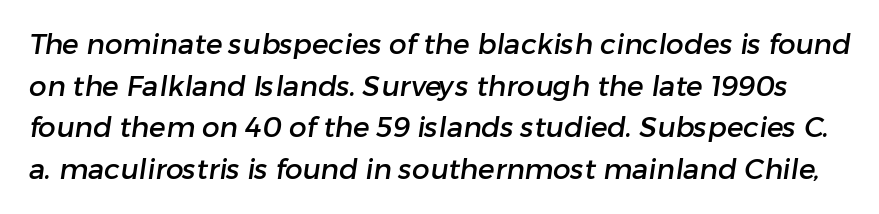
Q: Is the typeface a serif or a sans-serif typeface? A: Sans-serif.
Q: Is the text underlined? A: No.
Q: Is the spacing between letters normal or unusually wide? A: Normal.
Q: Is the spacing between lines tight, normal or loose? A: Normal.
Q: Width (condensed, normal, or wide)? A: Normal.
Q: Stroke contrast? A: Low.
Q: x-height? A: Medium.
Q: Monospaced? A: No.
